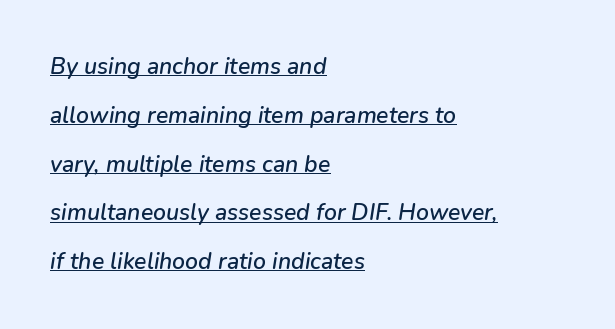
Q: Is the text italic (slanted)? A: Yes, it leans right by about 9 degrees.
Q: Is the text underlined? A: Yes.
Q: How is the paragraph aligned? A: Left-aligned.
Q: Is the spacing between letters normal or unusually wide? A: Normal.
Q: Is the spacing between lines tight, normal or loose? A: Loose.
